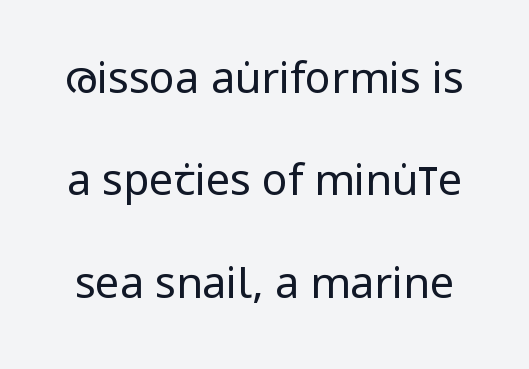
{"serif": "no", "italic": "no", "bold": "no", "weight": "regular", "width": "condensed", "stroke_contrast": "low", "x_height": "large", "monospaced": "no", "underline": "no", "line_spacing": "loose", "line_spacing_ratio": 2.38, "letter_spacing": "normal", "letter_spacing_em": 0.0, "glyph_px": 43}
